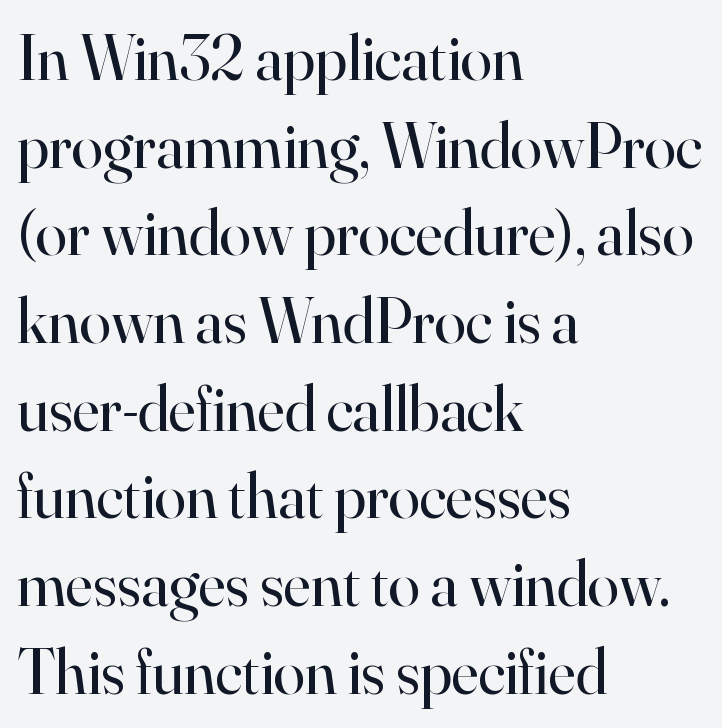
The passage shown is typed in a proportional face where columns would drift. Teacher's note: observe the even left margin — that is flush-left alignment. No italicization has been applied; the sample stays upright. The font sits on the lighter half of the weight spectrum, regular included. Spacing between characters is what you'd get straight out of the box. The rendering shows small feet on the letterforms — a serif design.
